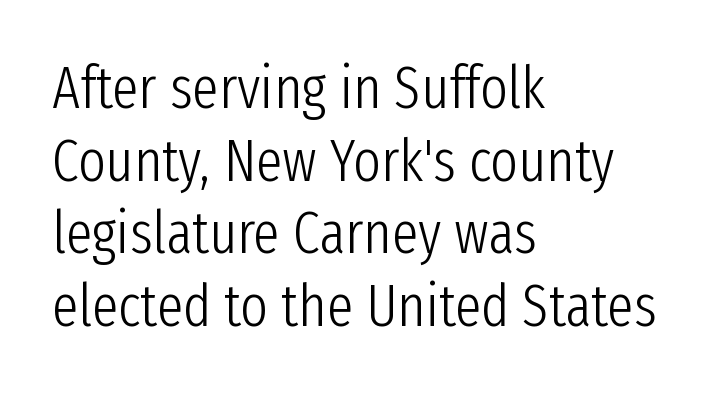
The image shows 59 px light, condensed sans-serif type, upright; set left-aligned, line spacing 1.23x, normal letter spacing, not underlined; low stroke contrast and a medium x-height.
